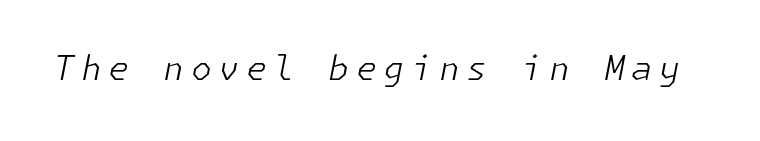
{"italic": "yes", "lean": "right", "slant_degrees": 11, "bold": "no", "weight": "light", "width": "normal", "stroke_contrast": "low", "x_height": "medium", "underline": "no", "glyph_px": 34}
